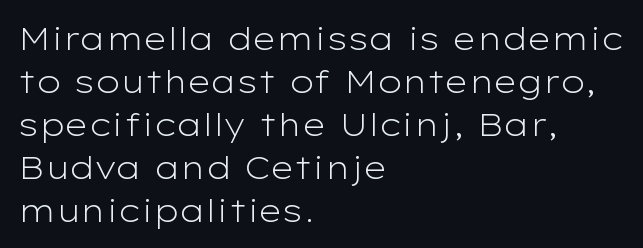
Characters follow at the spacing the type designer built in. If you measured baseline to baseline, you'd find a middling distance. Upright lettering throughout. Varying glyph widths throughout — classic text-font behaviour. These lines are set flush left with a ragged right edge.
